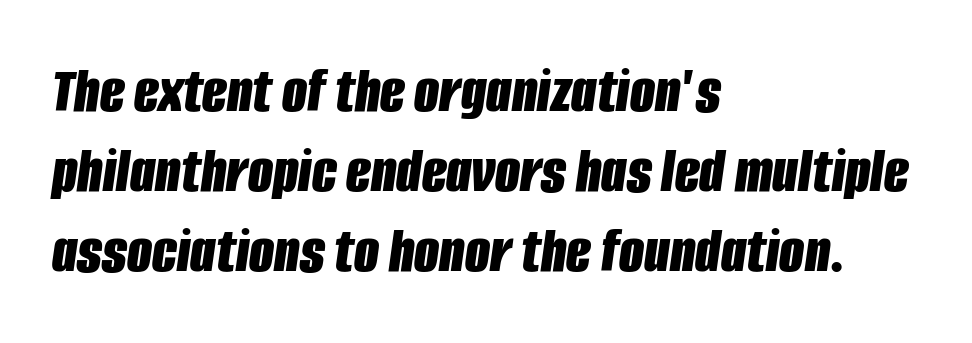
Is the type slanted? Yes — the strokes lean at a clear angle. Is this a fixed-width face? No — the glyphs have proportional, varying widths. Compared with typical body copy, the letter spacing here is the same. Chunky letters — that's bold for sure. No word sits above an underline.
